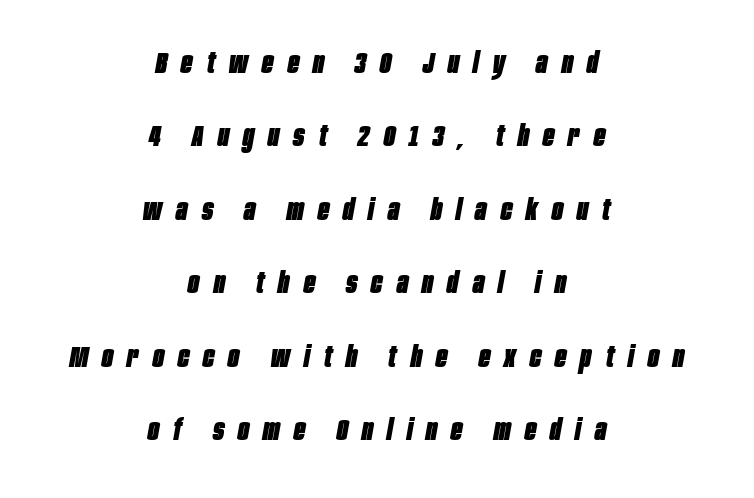
Q: Is the text bold? A: Yes.
Q: Is the text italic (slanted)? A: Yes, it leans right by about 10 degrees.
Q: Is the text underlined? A: No.
Q: How is the paragraph aligned? A: Centered.
Q: Is the spacing between letters normal or unusually wide? A: Unusually wide.
Q: Is the spacing between lines tight, normal or loose? A: Loose.
Q: Width (condensed, normal, or wide)? A: Condensed.
Q: Stroke contrast? A: Low.
Q: x-height? A: Large.
Q: Monospaced? A: No.
